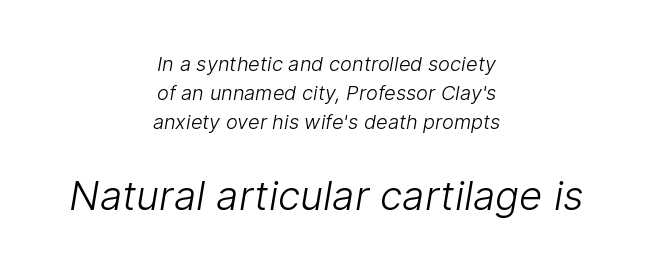
The image shows 40 px light sans-serif type; set centered, normal line spacing (1.46x), normal letter spacing, not underlined; the second (bottom) block is 2.0x larger; low stroke contrast and a medium x-height.
